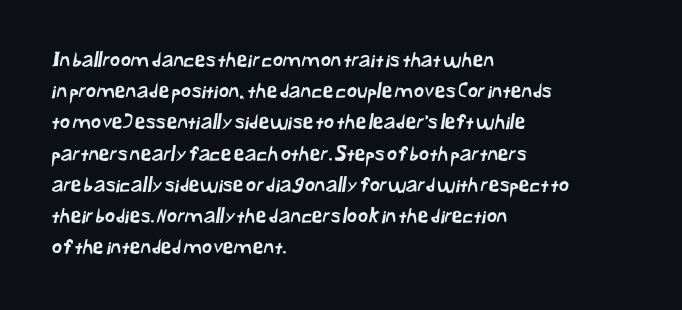
If you drew a ruler down the left edge, every line would touch it. Regular leading. Only glyphs here, with clear space below each row. Each word holds together tightly as a unit, with standard inter-letter gaps.
